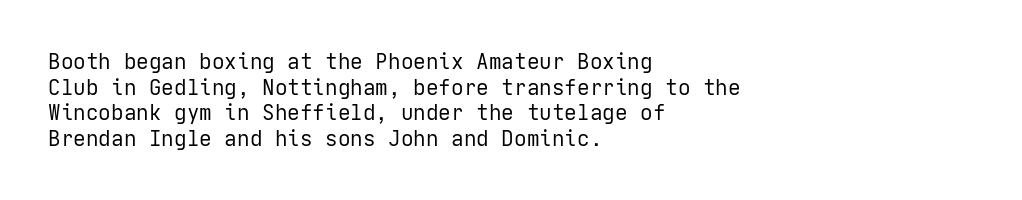
Does extra space separate the letters? No, they use regular spacing. The passage is arranged the way most books set body copy — flush left. The area under the type is left untouched. The face looks like a standard text weight, possibly lighter. Notice how the stems are strictly vertical — no italics here.
